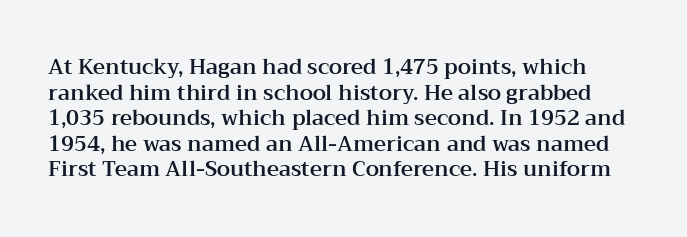
{"italic": "no", "underline": "no", "line_spacing_ratio": 1.22, "letter_spacing": "normal", "letter_spacing_em": 0.0, "glyph_px": 21}
